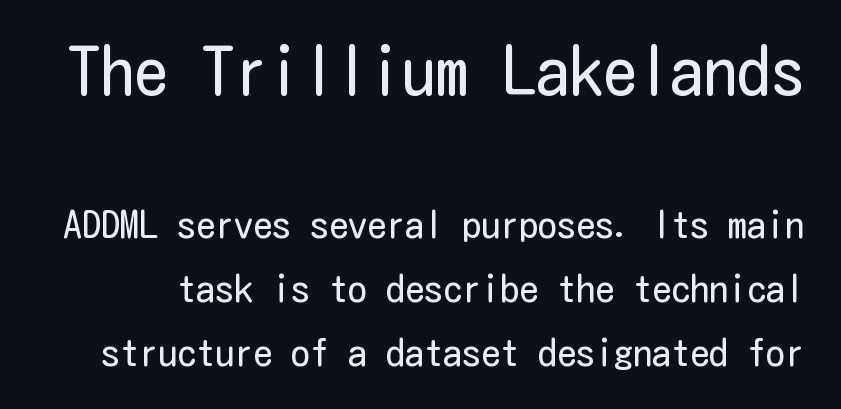
{"serif": "no", "italic": "no", "bold": "no", "weight": "regular", "width": "condensed", "stroke_contrast": "low", "x_height": "medium", "underline": "no", "line_spacing": "normal", "line_spacing_ratio": 1.69, "letter_spacing": "normal", "letter_spacing_em": 0.0, "larger_block": "first", "size_ratio": 1.76, "glyph_px": 67}
